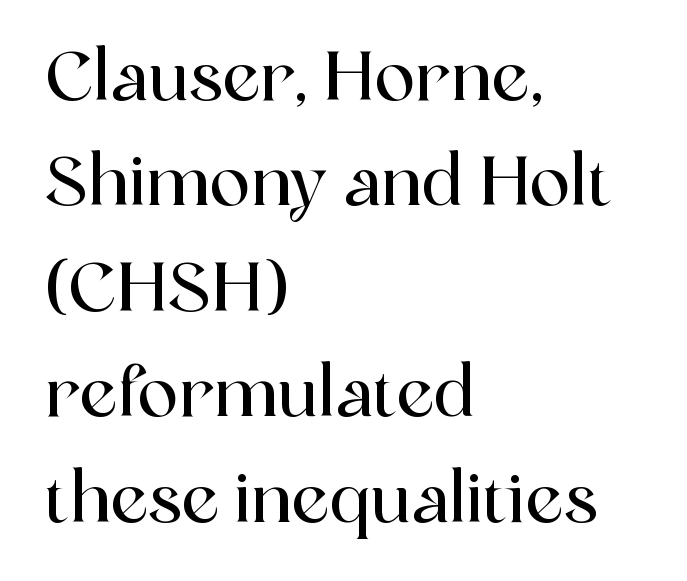
{"serif": "yes", "italic": "no", "width": "normal", "x_height": "medium", "monospaced": "no", "underline": "no", "align": "left", "line_spacing": "normal", "line_spacing_ratio": 1.55, "letter_spacing": "normal", "letter_spacing_em": 0.0, "glyph_px": 68}
